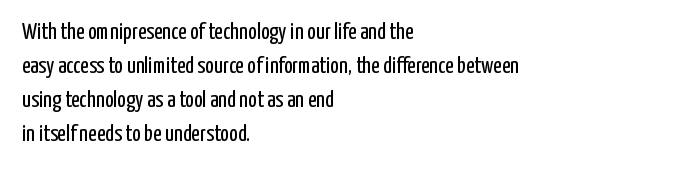
The type sits square on the baseline with zero lean. Stem width sits at or under what a default text font uses. Horizontally, the lines are justified to the leading edge only. This sample keeps an unexceptional amount of space between lines. The space beneath each line is pristine and unruled. There is no visible air inserted between adjacent glyphs.
